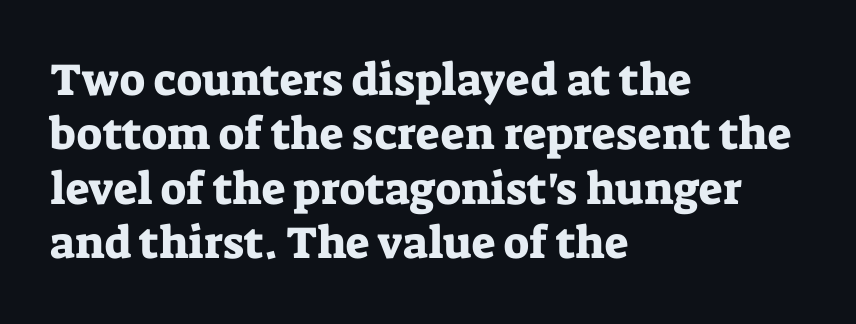
The image shows 45 px serif type, upright; set left-aligned, line spacing 1.21x, normal letter spacing, not underlined; low stroke contrast and a medium x-height.
